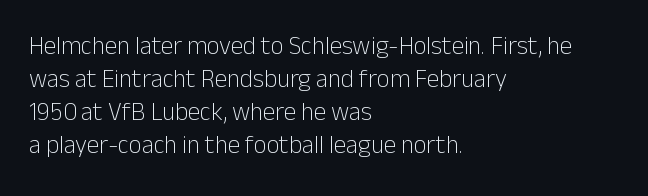
The image shows 25 px text type, upright; set left-aligned, normal line spacing (1.32x), normal letter spacing, not underlined.
